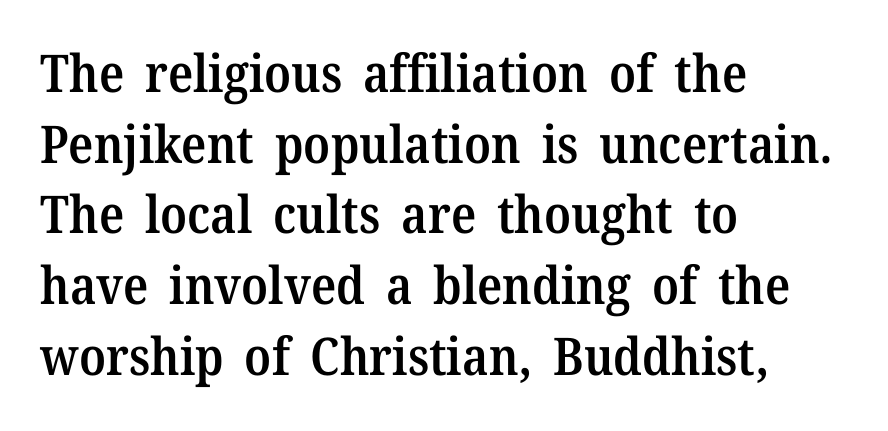
The image shows 52 px semibold serif type, upright; set left-aligned, normal line spacing (1.36x), normal letter spacing, not underlined; medium stroke contrast and a medium x-height.
